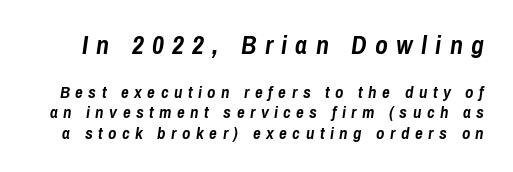
{"italic": "yes", "lean": "right", "slant_degrees": 8, "bold": "yes", "underline": "no", "line_spacing_ratio": 1.22, "letter_spacing": "wide", "letter_spacing_em": 0.32, "larger_block": "first", "size_ratio": 1.53, "glyph_px": 26}
